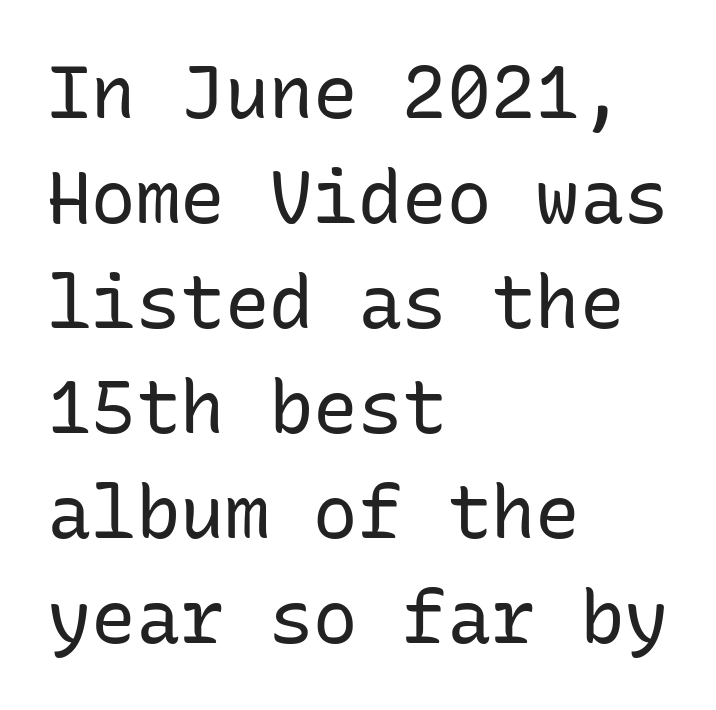
A typesetter would call this leading conventional body-copy spacing. The typesetting does not lean heavy: it is not bold. Note: no serifs on the glyphs. No word sits above an underline. Style check: upright. The passage shown has conventional tracking throughout.
